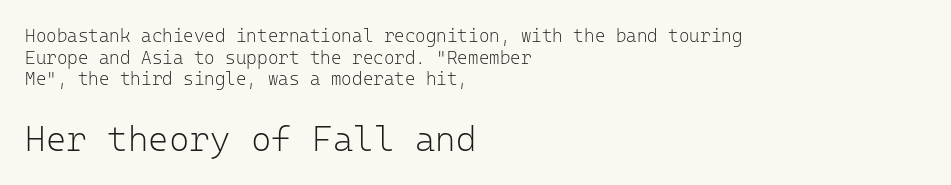
The image shows 35 px light sans-serif type, upright, monospaced; set left-aligned, line spacing 1.2x, normal letter spacing, not underlined; the second (bottom) block is 1.94x larger; low stroke contrast and a medium x-height.
